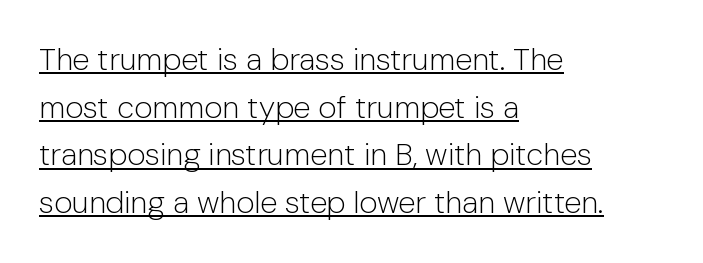
The image shows 31 px light sans-serif type, upright; set left-aligned, normal line spacing (1.54x), normal letter spacing, underlined; low stroke contrast and a medium x-height.
